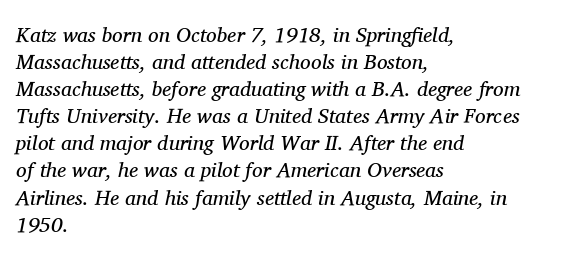
Teacher's note: observe the even left margin — that is flush-left alignment. Stroke mass is kept to a normal reading level or below. The lines sit at an ordinary, default distance from one another. The face used here is rendered with its standard letterfit. Unmarked baselines from the first word to the last.
